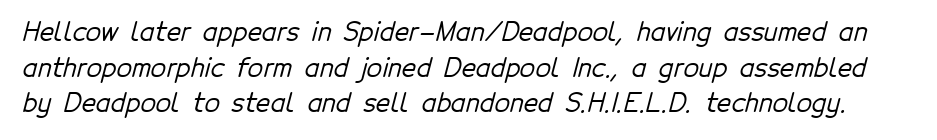
Q: Is the text underlined? A: No.
Q: Is the spacing between letters normal or unusually wide? A: Normal.
Q: Is the spacing between lines tight, normal or loose? A: Normal.
